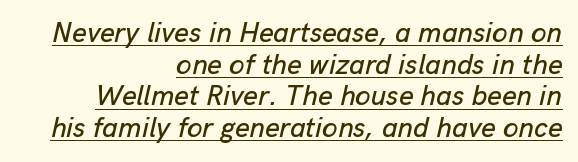
A student would call this right alignment; a typographer would say flush right, rag left. Here the glyphs are tracked normally, forming tight word shapes. Each letter keeps its own natural width here, so spacing adapts to shape. The designer dialed line spacing down below the default.
